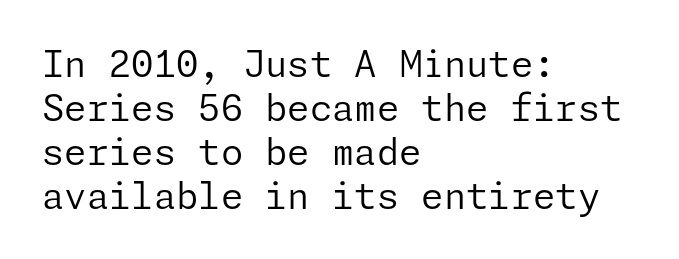
{"serif": "no", "italic": "no", "bold": "no", "weight": "regular", "width": "normal", "stroke_contrast": "low", "x_height": "medium", "underline": "no", "align": "left", "line_spacing_ratio": 1.22, "letter_spacing": "normal", "letter_spacing_em": 0.0, "glyph_px": 36}
